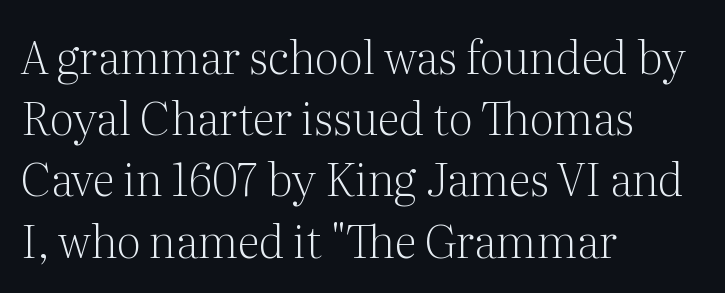
The image shows 45 px light serif type, upright; set left-aligned, normal line spacing (1.36x), normal letter spacing, not underlined; medium stroke contrast and a medium x-height.
